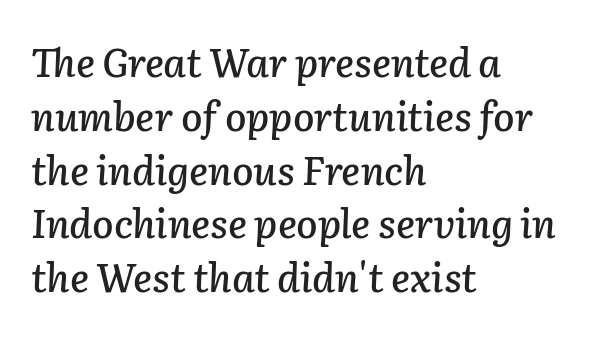
Q: Is the text italic (slanted)? A: Yes, it leans right by about 2 degrees.
Q: Is the text underlined? A: No.
Q: How is the paragraph aligned? A: Left-aligned.
Q: Is the spacing between letters normal or unusually wide? A: Normal.
Q: Is the spacing between lines tight, normal or loose? A: Normal.
Q: Width (condensed, normal, or wide)? A: Normal.
Q: Stroke contrast? A: Low.
Q: x-height? A: Medium.
Q: Monospaced? A: No.
